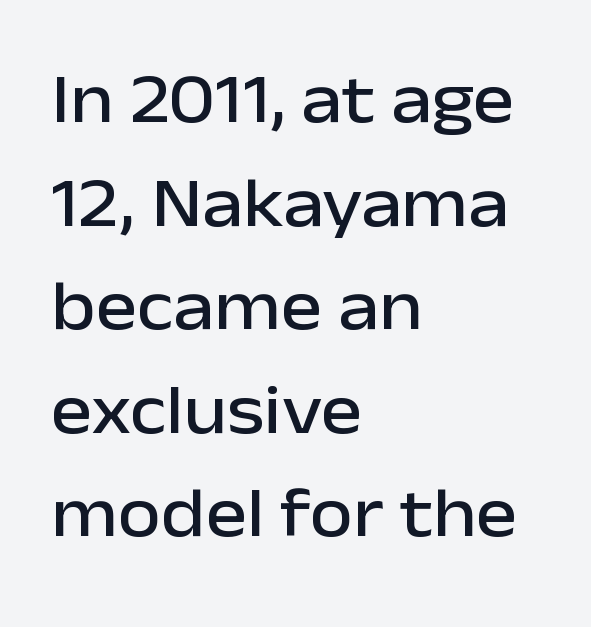
{"serif": "no", "italic": "no", "width": "normal", "stroke_contrast": "low", "x_height": "medium", "monospaced": "no", "underline": "no", "align": "left", "line_spacing": "normal", "line_spacing_ratio": 1.48, "letter_spacing": "normal", "letter_spacing_em": 0.0, "glyph_px": 70}
